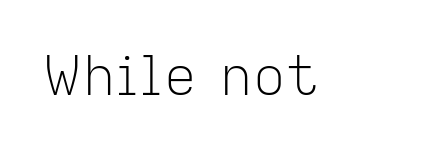
Q: Is the text bold? A: No.
Q: Is the text italic (slanted)? A: No, it is upright.
Q: Is the typeface a serif or a sans-serif typeface? A: Sans-serif.
Q: Is the text underlined? A: No.
Q: Is the spacing between letters normal or unusually wide? A: Normal.
Q: Width (condensed, normal, or wide)? A: Normal.
Q: Stroke contrast? A: Low.
Q: x-height? A: Medium.
Q: Monospaced? A: No.
